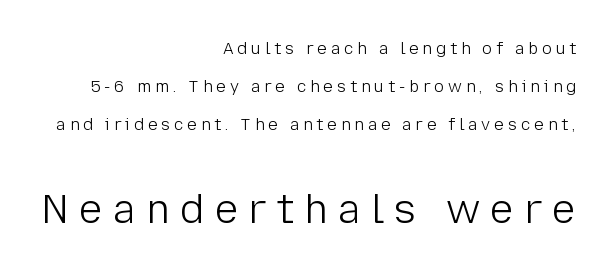
Q: Is the text bold? A: No.
Q: Is the text italic (slanted)? A: No, it is upright.
Q: Is the typeface a serif or a sans-serif typeface? A: Sans-serif.
Q: Is the text underlined? A: No.
Q: How is the paragraph aligned? A: Right-aligned.
Q: Is the spacing between letters normal or unusually wide? A: Unusually wide.
Q: Is the spacing between lines tight, normal or loose? A: Loose.
Q: Which block of text is set in a larger size, the first (top) or the second (bottom)? A: The second (bottom) one.
Q: Width (condensed, normal, or wide)? A: Normal.
Q: Stroke contrast? A: Low.
Q: x-height? A: Medium.
Q: Monospaced? A: No.
